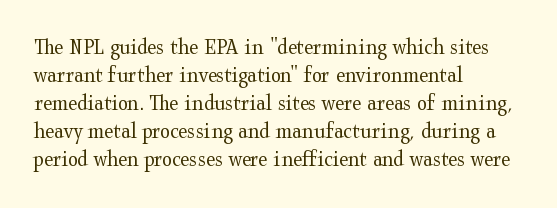
Q: Is the text bold? A: No.
Q: Is the text italic (slanted)? A: No, it is upright.
Q: Is the text underlined? A: No.
Q: How is the paragraph aligned? A: Left-aligned.
Q: Is the spacing between letters normal or unusually wide? A: Normal.
